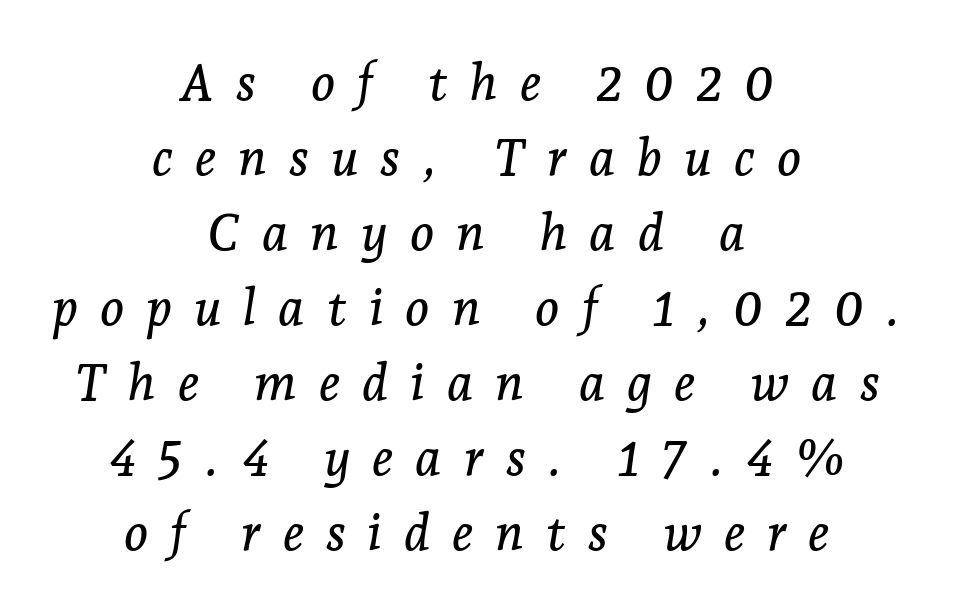
The image shows 51 px serif type, italic (leaning right); set centered, normal line spacing (1.47x), unusually wide letter spacing (+0.43 em), not underlined; low stroke contrast and a medium x-height.
